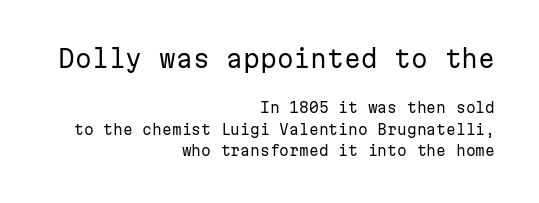
Q: Is the text bold? A: No.
Q: Is the text italic (slanted)? A: No, it is upright.
Q: Is the text underlined? A: No.
Q: How is the paragraph aligned? A: Right-aligned.
Q: Is the spacing between letters normal or unusually wide? A: Normal.
Q: Is the spacing between lines tight, normal or loose? A: Normal.
Q: Which block of text is set in a larger size, the first (top) or the second (bottom)? A: The first (top) one.
